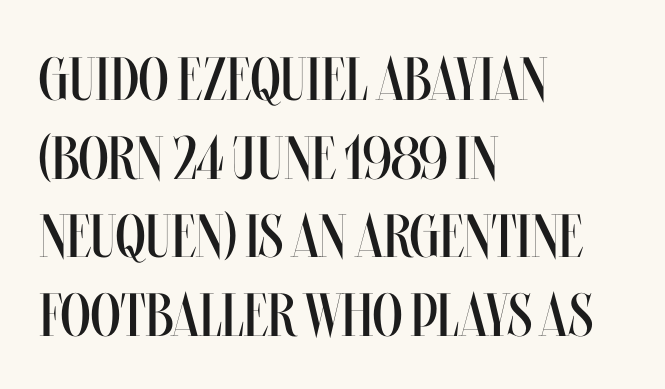
The image shows 61 px regular-weight, condensed type, upright; set left-aligned, normal line spacing (1.29x), normal letter spacing, not underlined; medium stroke contrast and a large x-height.
